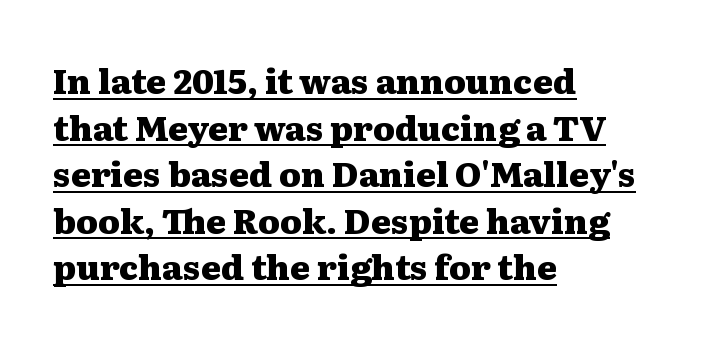
{"serif": "yes", "italic": "no", "bold": "yes", "weight": "heavy", "width": "wide", "stroke_contrast": "medium", "x_height": "medium", "monospaced": "no", "underline": "yes", "align": "left", "line_spacing": "normal", "line_spacing_ratio": 1.37, "letter_spacing": "normal", "letter_spacing_em": 0.0, "glyph_px": 34}
